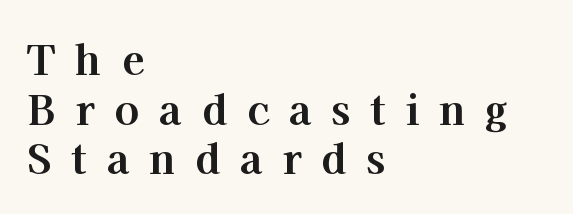
Q: Is the text bold? A: Yes.
Q: Is the text italic (slanted)? A: No, it is upright.
Q: Is the typeface a serif or a sans-serif typeface? A: Serif.
Q: Is the text underlined? A: No.
Q: How is the paragraph aligned? A: Left-aligned.
Q: Is the spacing between letters normal or unusually wide? A: Unusually wide.
Q: Width (condensed, normal, or wide)? A: Normal.
Q: Stroke contrast? A: High.
Q: x-height? A: Medium.
Q: Monospaced? A: No.
